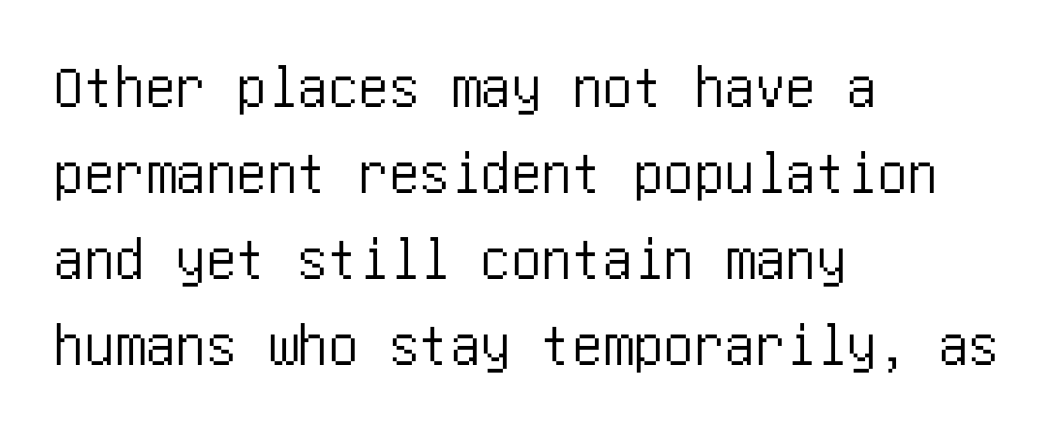
Designer's note — italics off, roman on. Type style note: lacks serifs. Characters follow at the spacing the type designer built in. Line spacing here is normal.
